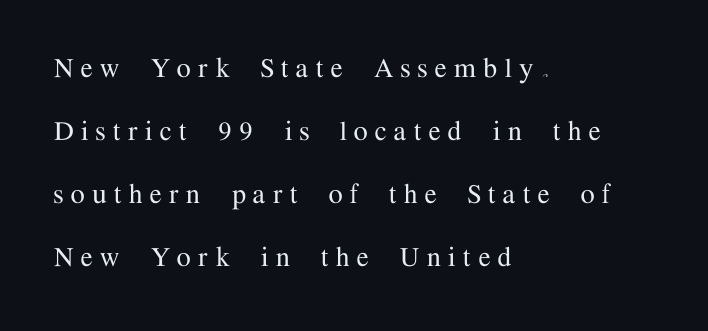
{"serif": "yes", "italic": "no", "width": "normal", "stroke_contrast": "medium", "x_height": "medium", "monospaced": "no", "underline": "no", "align": "left", "line_spacing": "loose", "line_spacing_ratio": 1.97, "letter_spacing": "wide", "letter_spacing_em": 0.24, "glyph_px": 32}
